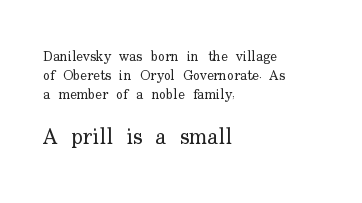
{"italic": "no", "bold": "no", "underline": "no", "align": "left", "line_spacing": "normal", "line_spacing_ratio": 1.35, "letter_spacing": "normal", "letter_spacing_em": 0.0, "larger_block": "second", "size_ratio": 1.57, "glyph_px": 22}
